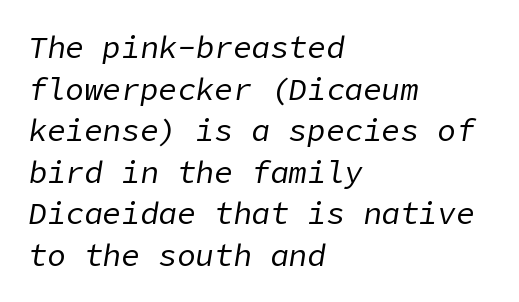
{"italic": "yes", "lean": "right", "slant_degrees": 9, "bold": "no", "weight": "regular", "width": "normal", "stroke_contrast": "low", "x_height": "medium", "underline": "no", "align": "left", "line_spacing": "normal", "line_spacing_ratio": 1.34, "letter_spacing": "normal", "letter_spacing_em": 0.0, "glyph_px": 31}
